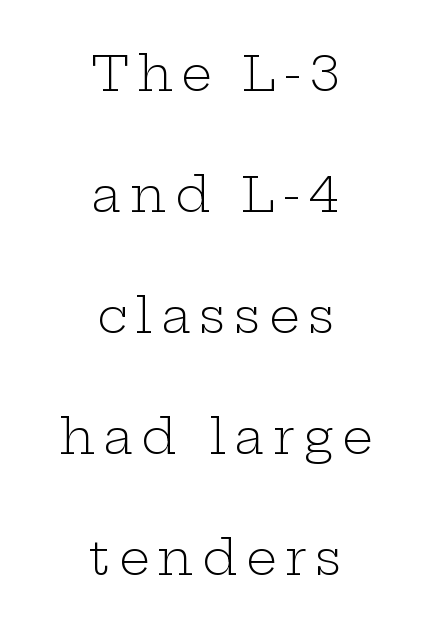
Q: Is the text bold? A: No.
Q: Is the text italic (slanted)? A: No, it is upright.
Q: Is the typeface a serif or a sans-serif typeface? A: Serif.
Q: Is the text underlined? A: No.
Q: How is the paragraph aligned? A: Centered.
Q: Is the spacing between lines tight, normal or loose? A: Loose.
Q: Width (condensed, normal, or wide)? A: Wide.
Q: Stroke contrast? A: Low.
Q: x-height? A: Medium.
Q: Monospaced? A: No.
